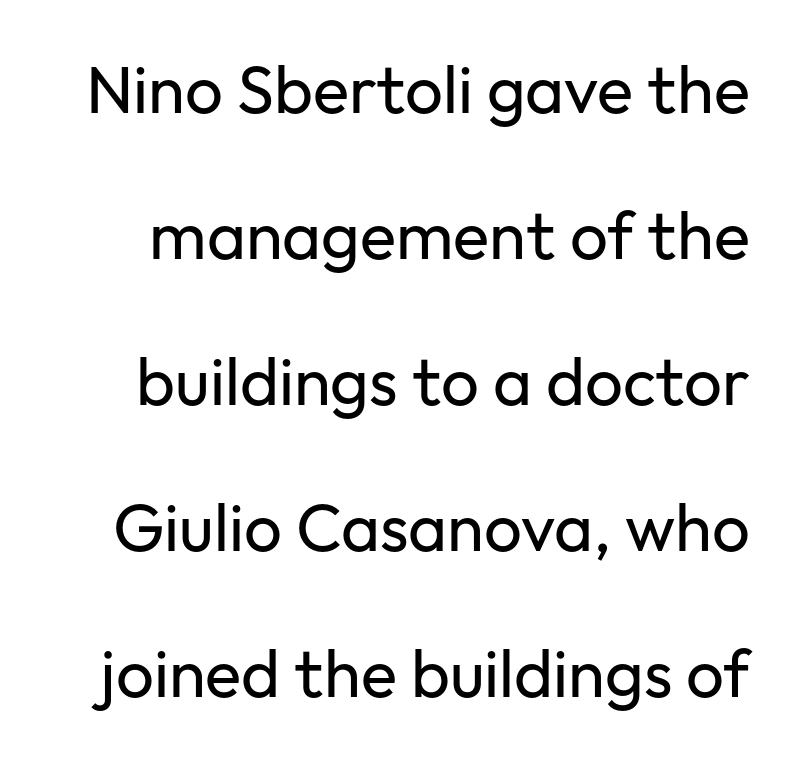
The image shows 67 px regular-weight sans-serif type, upright; set loose line spacing (2.18x), normal letter spacing, not underlined; low stroke contrast and a medium x-height.
